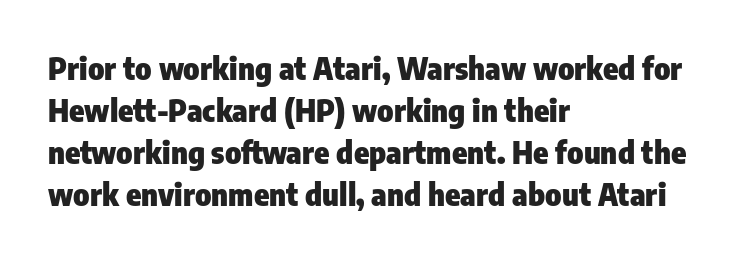
Q: Is the text bold? A: Yes.
Q: Is the text italic (slanted)? A: No, it is upright.
Q: Is the typeface a serif or a sans-serif typeface? A: Sans-serif.
Q: Is the text underlined? A: No.
Q: How is the paragraph aligned? A: Left-aligned.
Q: Is the spacing between letters normal or unusually wide? A: Normal.
Q: Is the spacing between lines tight, normal or loose? A: Normal.
Q: Width (condensed, normal, or wide)? A: Condensed.
Q: Stroke contrast? A: Low.
Q: x-height? A: Medium.
Q: Monospaced? A: No.
